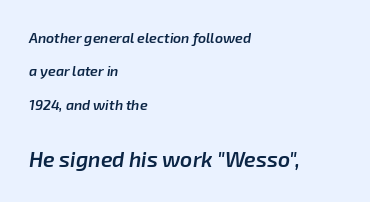
The image shows 21 px text type, italic (leaning right); set left-aligned, loose line spacing (2.39x), normal letter spacing, not underlined; the second (bottom) block is 1.5x larger.
